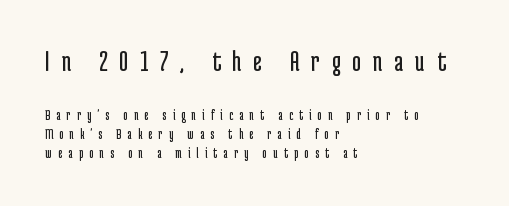
The image shows 30 px regular-weight, condensed sans-serif type, upright; set left-aligned, normal line spacing (1.26x), unusually wide letter spacing (+0.4 em), not underlined; the first (top) block is 2.0x larger; low stroke contrast and a medium x-height.
